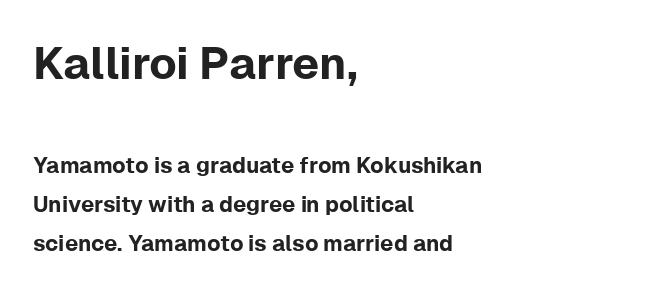
{"serif": "no", "italic": "no", "width": "normal", "stroke_contrast": "low", "x_height": "medium", "monospaced": "no", "underline": "no", "align": "left", "line_spacing_ratio": 1.79, "letter_spacing": "normal", "letter_spacing_em": 0.0, "larger_block": "first", "size_ratio": 2.05, "glyph_px": 45}
